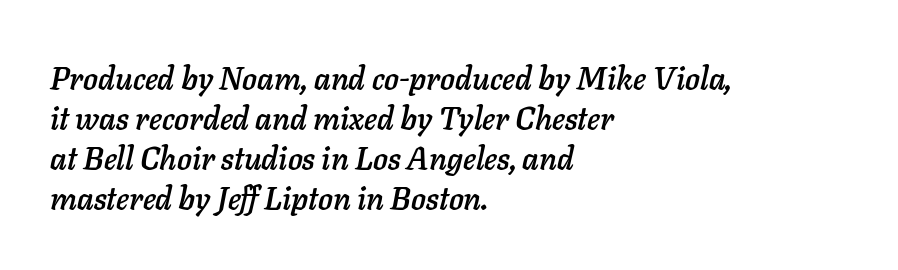
Note the varied advance widths — an 'i' is clearly narrower than an 'm'. Tall strokes in this sample are angled rather than plumb. The lines are quadded left. Interline gaps are of average width in this sample.
